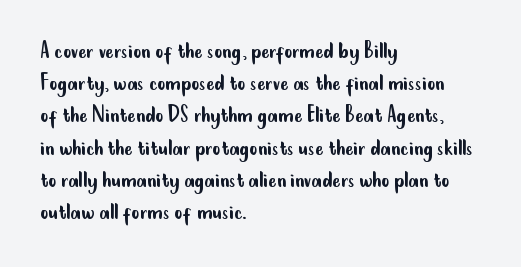
{"italic": "no", "bold": "no", "underline": "no", "align": "left", "line_spacing": "normal", "line_spacing_ratio": 1.29, "letter_spacing": "normal", "letter_spacing_em": 0.0, "glyph_px": 25}
